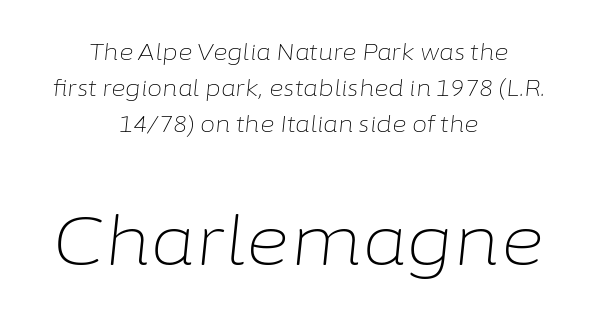
A student would call this center alignment; a typographer would say set centered. Standard letterfit; no display-style spreading of the glyphs. In terms of posture, this sample is oblique. You could not count columns in this text — the font is proportionally spaced. Underlining? Definitely not there. No letter is thick-stroked: the sample isn't bold.
